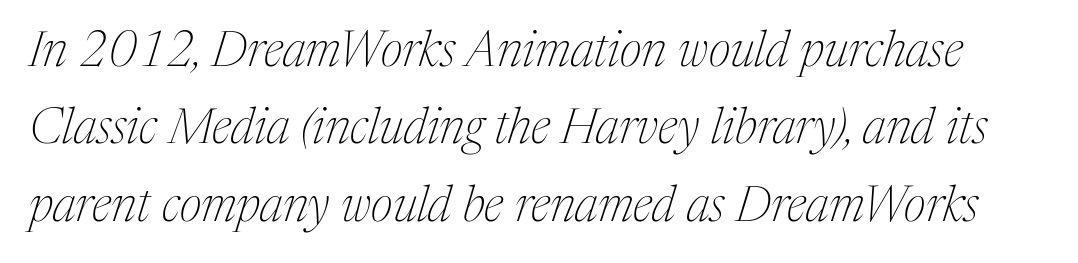
Q: Is the text bold? A: No.
Q: Is the text italic (slanted)? A: Yes, it leans right by about 17 degrees.
Q: Is the typeface a serif or a sans-serif typeface? A: Serif.
Q: Is the text underlined? A: No.
Q: Is the spacing between letters normal or unusually wide? A: Normal.
Q: Is the spacing between lines tight, normal or loose? A: Normal.
Q: Width (condensed, normal, or wide)? A: Normal.
Q: Stroke contrast? A: Medium.
Q: x-height? A: Medium.
Q: Monospaced? A: No.
